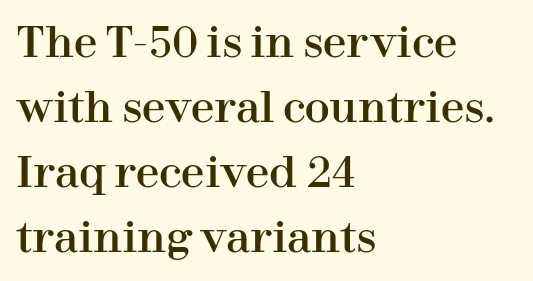
The image shows 42 px serif type, upright; set left-aligned, normal line spacing (1.55x), normal letter spacing, not underlined; high stroke contrast and a medium x-height.
